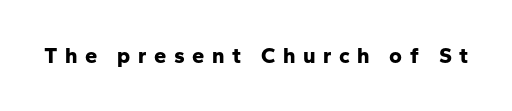
The image shows 22 px bold type, upright; set unusually wide letter spacing (+0.34 em), not underlined.
